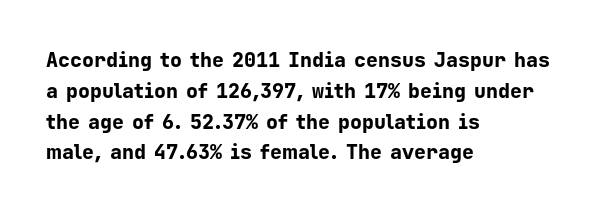
Q: Is the text bold? A: Yes.
Q: Is the text italic (slanted)? A: No, it is upright.
Q: Is the text underlined? A: No.
Q: How is the paragraph aligned? A: Left-aligned.
Q: Is the spacing between letters normal or unusually wide? A: Normal.
Q: Is the spacing between lines tight, normal or loose? A: Normal.
